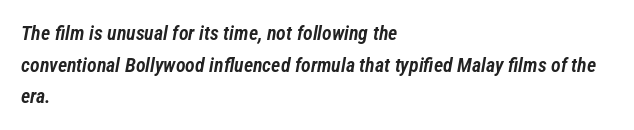
Only glyphs here, with clear space below each row. Firm but not heavy-handed strokes: this text is semibold. Observe the ordinary spacing: letters are neighbours, not strangers. Teacher's note: observe the even left margin — that is flush-left alignment. The lines sit at an ordinary, default distance from one another. The passage shown leans; its letterforms are oblique.
